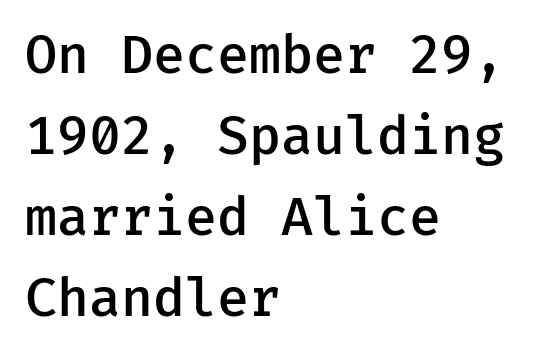
{"serif": "no", "italic": "no", "bold": "semi", "weight": "semibold", "width": "normal", "stroke_contrast": "low", "x_height": "medium", "monospaced": "yes", "underline": "no", "align": "left", "line_spacing": "normal", "line_spacing_ratio": 1.56, "letter_spacing": "normal", "letter_spacing_em": 0.0, "glyph_px": 52}
